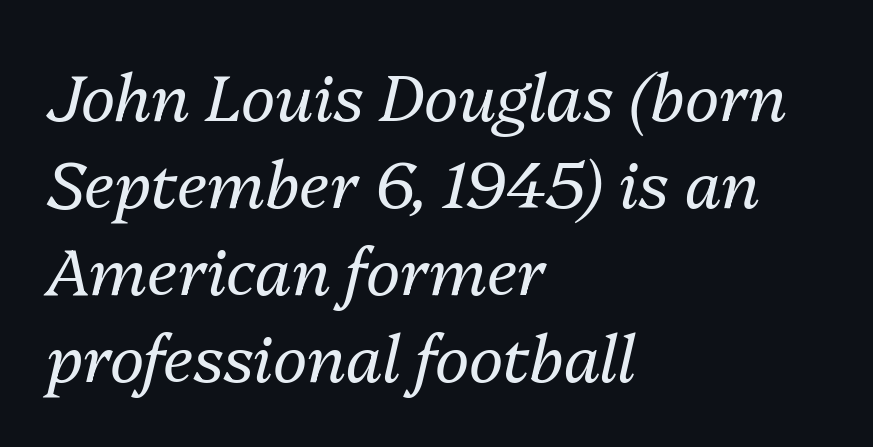
Decoration check: the copy has no underline. The typeface has the unassuming heft of standard copy or less. Horizontal bands of white between lines are of average thickness. Words appear dense and cohesive because spacing is normal. The compositor pushed each line to the left boundary. The axis of the letterforms is tilted away from vertical.
